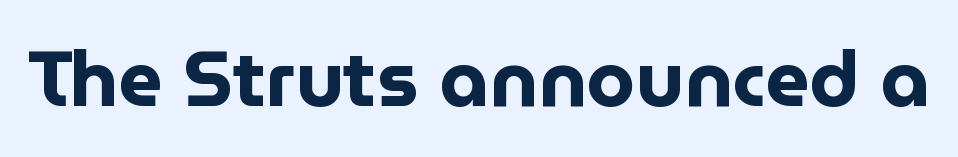
Q: Is the text bold? A: Yes.
Q: Is the text italic (slanted)? A: No, it is upright.
Q: Is the typeface a serif or a sans-serif typeface? A: Sans-serif.
Q: Is the text underlined? A: No.
Q: Is the spacing between letters normal or unusually wide? A: Normal.
Q: Width (condensed, normal, or wide)? A: Normal.
Q: Stroke contrast? A: Low.
Q: x-height? A: Medium.
Q: Monospaced? A: No.
